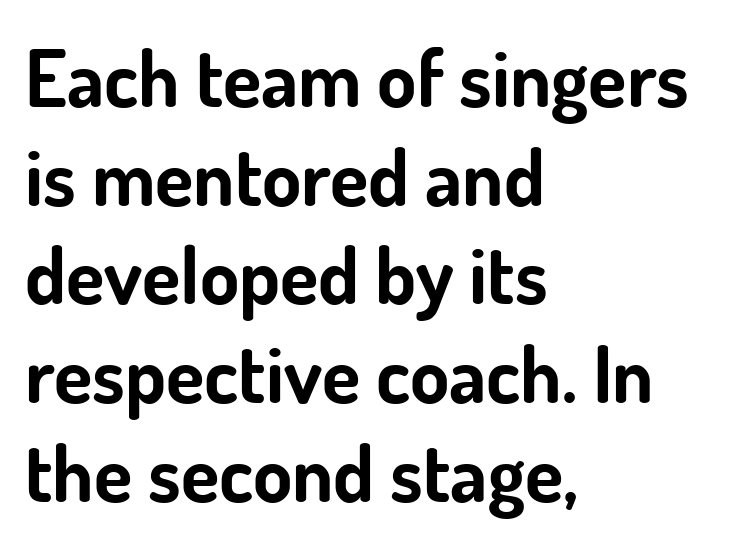
Check where the strokes stop: nothing finishes them off — pure sans. The face used here is proportionally spaced, like ordinary book or web type. Ascenders rise straight up at ninety degrees. Thick stems and heavy bowls — unmistakably bold. The lines sit at an ordinary, default distance from one another. Caption: multi-line text, flush left, ragged right.
